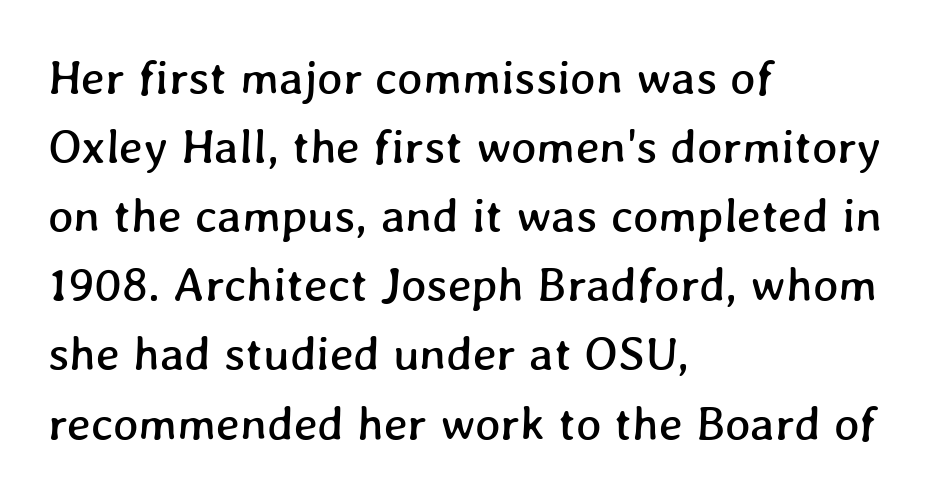
The image shows 48 px text type; set left-aligned, normal line spacing (1.44x), normal letter spacing, not underlined; low stroke contrast and a medium x-height.
